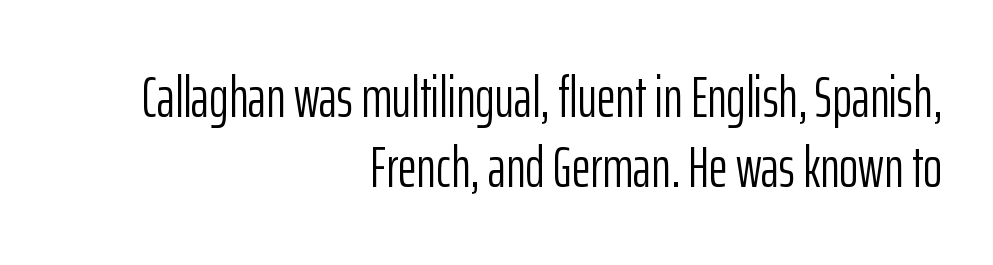
Q: Is the text bold? A: No.
Q: Is the text italic (slanted)? A: No, it is upright.
Q: Is the typeface a serif or a sans-serif typeface? A: Sans-serif.
Q: Is the text underlined? A: No.
Q: How is the paragraph aligned? A: Right-aligned.
Q: Is the spacing between letters normal or unusually wide? A: Normal.
Q: Width (condensed, normal, or wide)? A: Condensed.
Q: Stroke contrast? A: Low.
Q: x-height? A: Medium.
Q: Monospaced? A: No.
